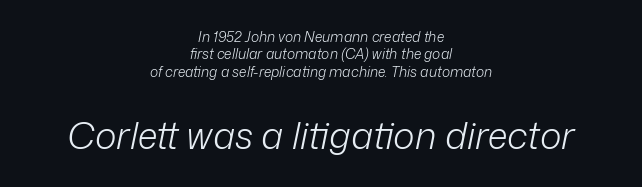
The image shows 37 px light type, italic (leaning right); set centered, line spacing 1.24x, normal letter spacing, not underlined; the second (bottom) block is 2.64x larger; low stroke contrast and a medium x-height.
